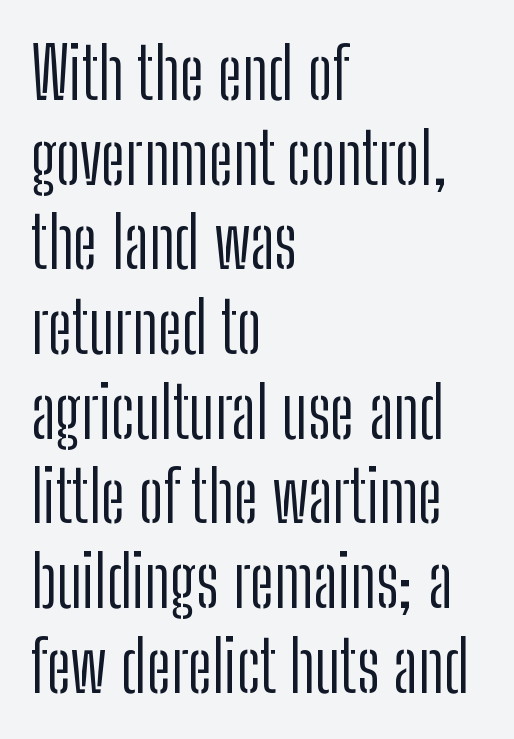
Character widths vary here, with narrow letters taking less room than wide ones. The words here are not underlined. This is roman type, the default non-slanted kind. Tracking here is standard; glyphs follow each other at the usual distance. Typeset ragged right — the left edge is the straight one.
